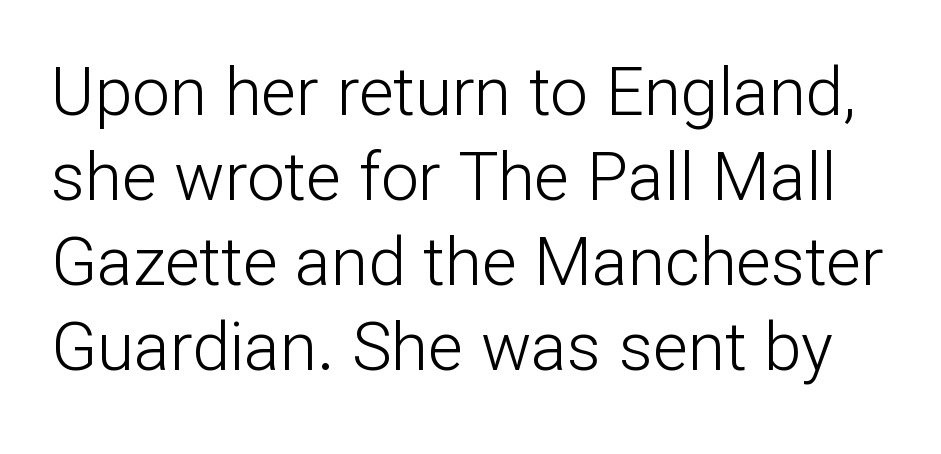
Has an underline been added? It has not. The horizontal fit of the characters is conventional and even. On a weight scale, this lands at 450 or below. A typesetter would call this proportional, since set widths differ per character.
